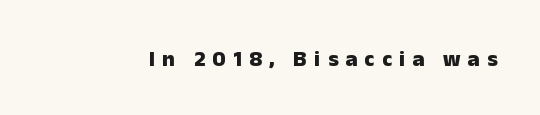
{"italic": "no", "bold": "yes", "underline": "no", "letter_spacing": "wide", "letter_spacing_em": 0.33, "glyph_px": 22}
